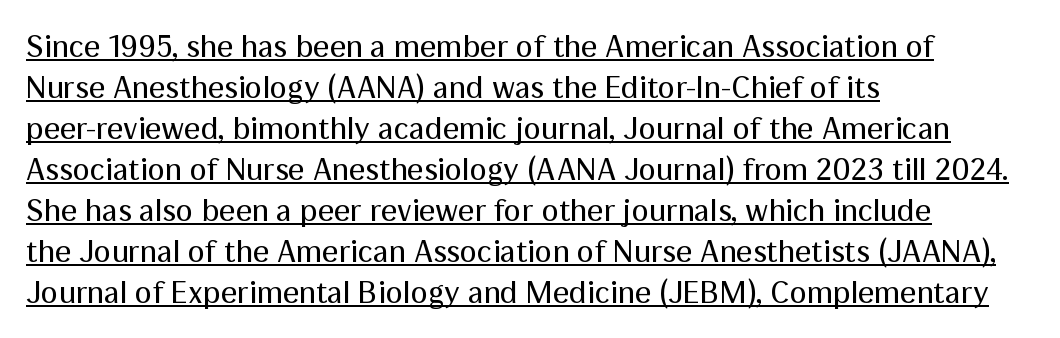
In terms of letterform style, serifs are entirely absent. Note the varied advance widths — an 'i' is clearly narrower than an 'm'. Is there much room between lines? A standard amount, neither cramped nor airy. No heavy texture on the line: the type isn't bold. Caption: multi-line text, flush left, ragged right.
